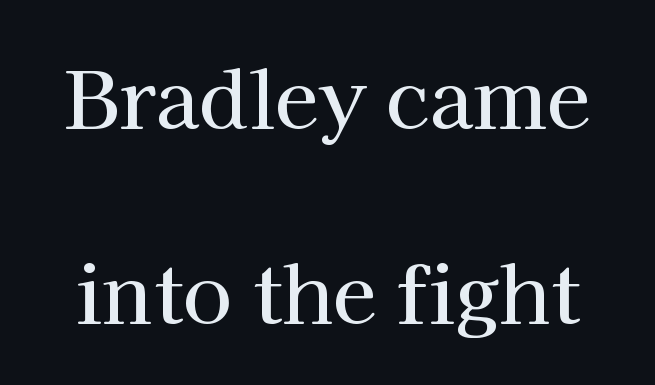
Q: Is the text italic (slanted)? A: No, it is upright.
Q: Is the typeface a serif or a sans-serif typeface? A: Serif.
Q: Is the text underlined? A: No.
Q: Is the spacing between letters normal or unusually wide? A: Normal.
Q: Is the spacing between lines tight, normal or loose? A: Loose.
Q: Width (condensed, normal, or wide)? A: Normal.
Q: Stroke contrast? A: High.
Q: x-height? A: Medium.
Q: Monospaced? A: No.
